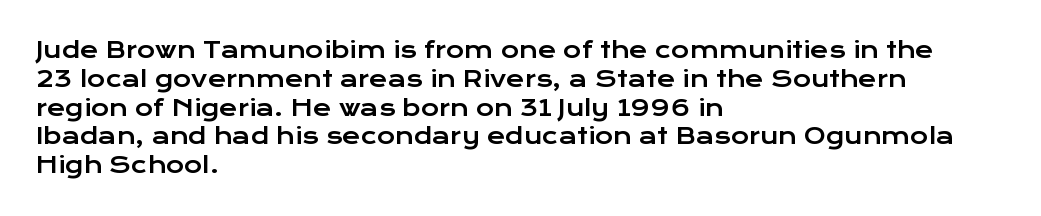
{"italic": "no", "underline": "no", "align": "left", "line_spacing": "normal", "line_spacing_ratio": 1.31, "letter_spacing": "normal", "letter_spacing_em": 0.0, "glyph_px": 22}
